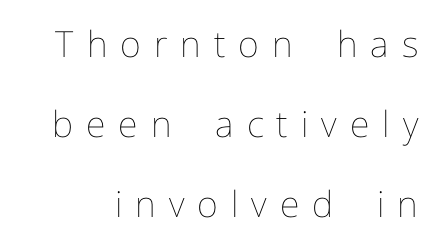
The image shows 36 px thin type, upright; set loose line spacing (2.22x), unusually wide letter spacing (+0.36 em), not underlined; low stroke contrast and a medium x-height.
